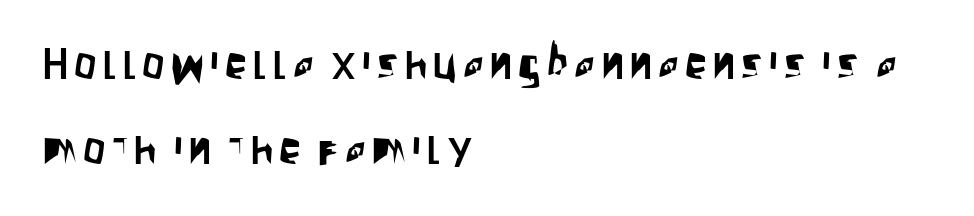
The block of text is sparse from top to bottom, with ample space between rows. Quick note: not italic, upright. Font category for this specimen: sans-serif. You could not count columns in this text — the font is proportionally spaced.
